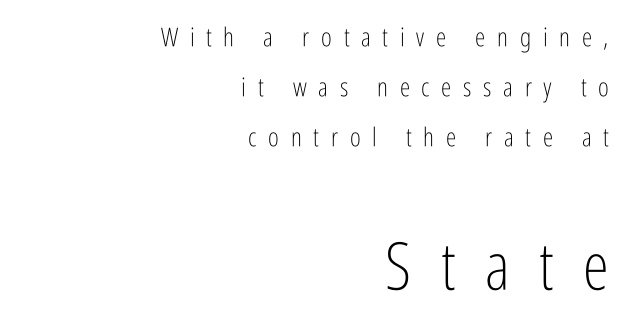
Q: Is the text bold? A: No.
Q: Is the text italic (slanted)? A: No, it is upright.
Q: Is the typeface a serif or a sans-serif typeface? A: Sans-serif.
Q: Is the text underlined? A: No.
Q: How is the paragraph aligned? A: Right-aligned.
Q: Is the spacing between letters normal or unusually wide? A: Unusually wide.
Q: Is the spacing between lines tight, normal or loose? A: Loose.
Q: Which block of text is set in a larger size, the first (top) or the second (bottom)? A: The second (bottom) one.
Q: Width (condensed, normal, or wide)? A: Condensed.
Q: Stroke contrast? A: Low.
Q: x-height? A: Medium.
Q: Monospaced? A: No.
